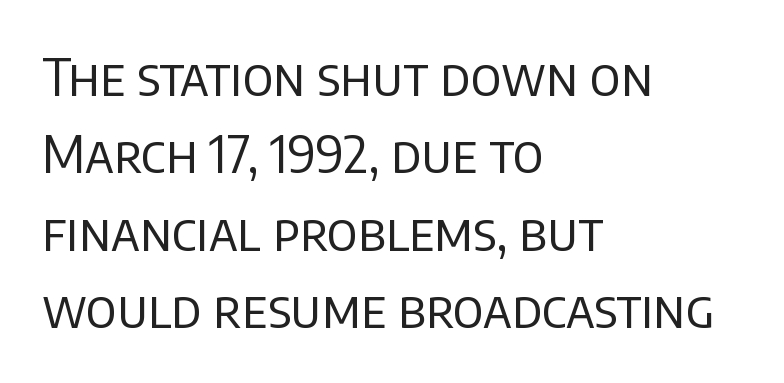
Q: Is the text bold? A: No.
Q: Is the text italic (slanted)? A: No, it is upright.
Q: Is the typeface a serif or a sans-serif typeface? A: Sans-serif.
Q: Is the text underlined? A: No.
Q: How is the paragraph aligned? A: Left-aligned.
Q: Is the spacing between letters normal or unusually wide? A: Normal.
Q: Is the spacing between lines tight, normal or loose? A: Normal.
Q: Width (condensed, normal, or wide)? A: Normal.
Q: Stroke contrast? A: Low.
Q: x-height? A: Large.
Q: Monospaced? A: No.
